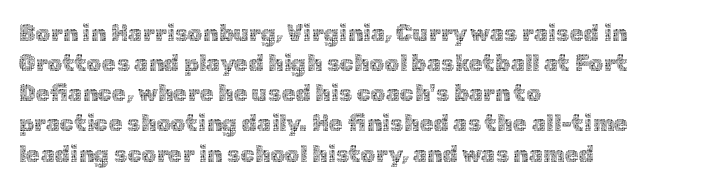
The image shows 23 px text type, upright; set left-aligned, normal line spacing (1.31x), normal letter spacing, not underlined.
